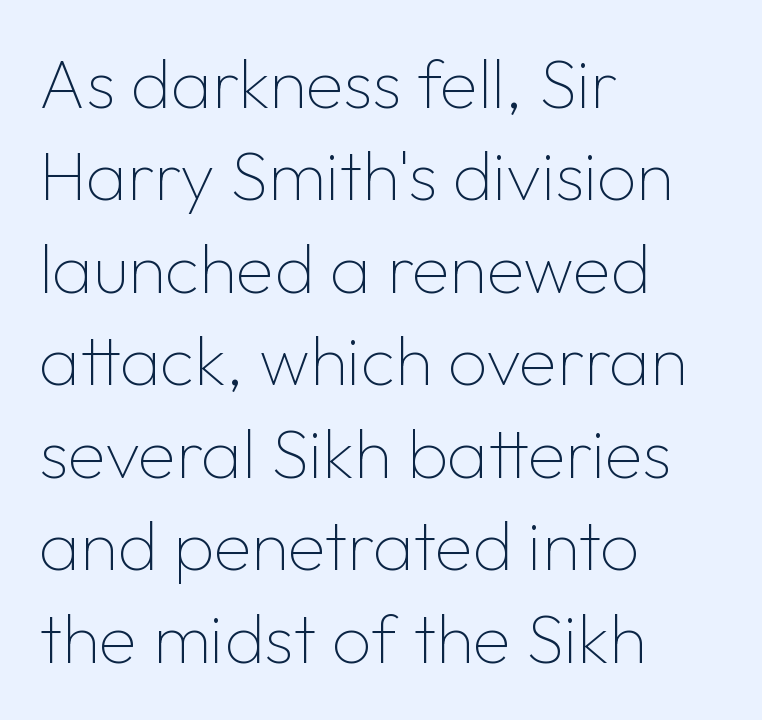
{"serif": "no", "italic": "no", "bold": "no", "weight": "thin", "width": "normal", "stroke_contrast": "low", "x_height": "medium", "monospaced": "no", "underline": "no", "align": "left", "line_spacing": "normal", "line_spacing_ratio": 1.34, "letter_spacing": "normal", "letter_spacing_em": 0.0, "glyph_px": 69}
